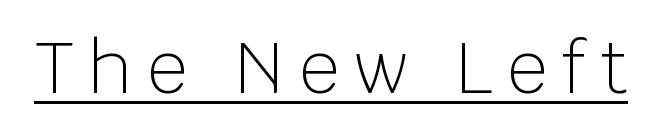
The rendering inserts visible extra space after every character. A typographer would call this underscored text. A typesetter would mark this as roman, not italic. You can tell from the bare stems that sans-serif type was used.
